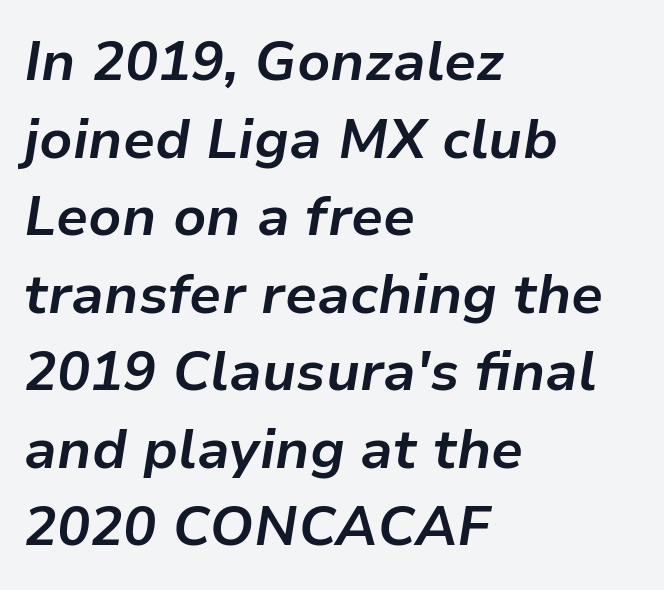
Strong, thick strokes mark this as bold type. Between one letter and the next there's only the usual sliver of space. The rendering applies a slant to the glyphs. A typesetter would call this proportional, since set widths differ per character. This block has exactly the height ordinary leading produces. Check the space under the baseline: it is left empty.
